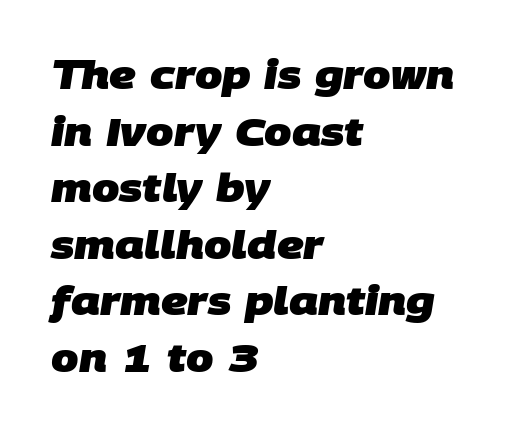
{"serif": "no", "bold": "yes", "weight": "heavy", "width": "normal", "stroke_contrast": "low", "x_height": "large", "monospaced": "no", "underline": "no", "align": "left", "line_spacing": "normal", "line_spacing_ratio": 1.45, "letter_spacing": "normal", "letter_spacing_em": 0.0, "glyph_px": 39}
